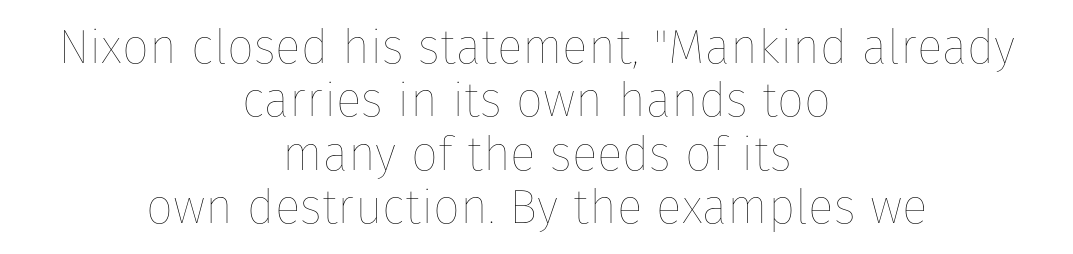
Q: Is the text bold? A: No.
Q: Is the text italic (slanted)? A: No, it is upright.
Q: Is the text underlined? A: No.
Q: How is the paragraph aligned? A: Centered.
Q: Is the spacing between letters normal or unusually wide? A: Normal.
Q: Is the spacing between lines tight, normal or loose? A: Tight.
Q: Width (condensed, normal, or wide)? A: Normal.
Q: Stroke contrast? A: Low.
Q: x-height? A: Medium.
Q: Monospaced? A: No.
